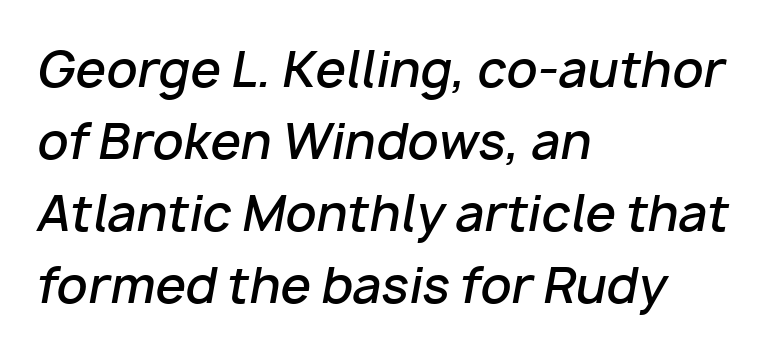
Q: Is the text bold? A: Semi-bold.
Q: Is the text italic (slanted)? A: Yes, it leans right by about 10 degrees.
Q: Is the text underlined? A: No.
Q: How is the paragraph aligned? A: Left-aligned.
Q: Is the spacing between letters normal or unusually wide? A: Normal.
Q: Is the spacing between lines tight, normal or loose? A: Normal.
Q: Width (condensed, normal, or wide)? A: Normal.
Q: Stroke contrast? A: Low.
Q: x-height? A: Medium.
Q: Monospaced? A: No.
